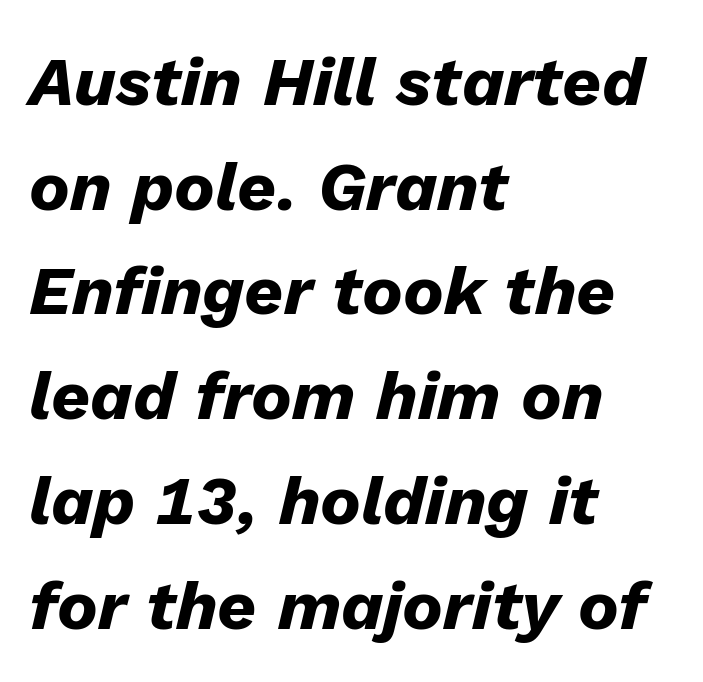
Q: Is the text bold? A: Yes.
Q: Is the text italic (slanted)? A: Yes, it leans right by about 13 degrees.
Q: Is the text underlined? A: No.
Q: How is the paragraph aligned? A: Left-aligned.
Q: Is the spacing between letters normal or unusually wide? A: Normal.
Q: Is the spacing between lines tight, normal or loose? A: Normal.
Q: Width (condensed, normal, or wide)? A: Normal.
Q: Stroke contrast? A: Low.
Q: x-height? A: Medium.
Q: Monospaced? A: No.
